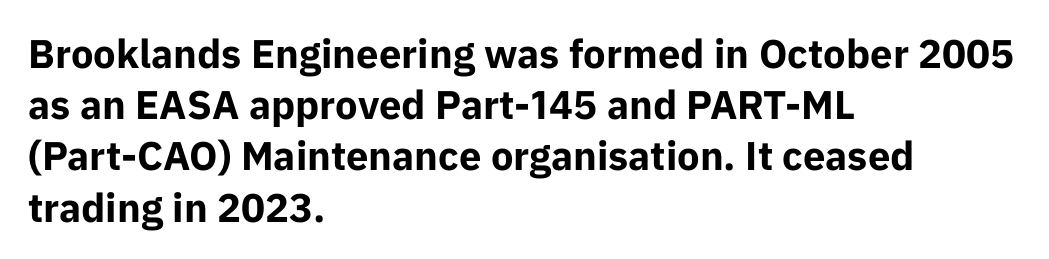
{"serif": "no", "italic": "no", "bold": "yes", "weight": "bold", "width": "normal", "stroke_contrast": "low", "x_height": "medium", "monospaced": "no", "underline": "no", "align": "left", "line_spacing": "normal", "line_spacing_ratio": 1.28, "letter_spacing": "normal", "letter_spacing_em": 0.0, "glyph_px": 40}
